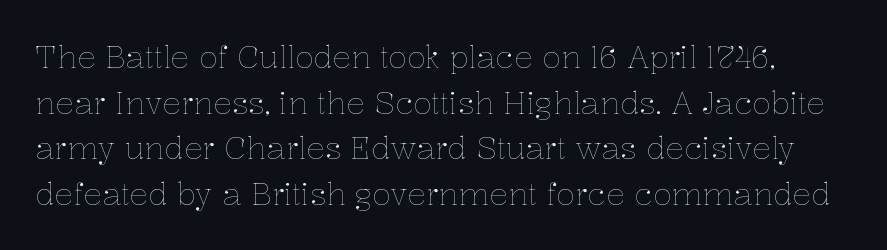
Q: Is the text bold? A: No.
Q: Is the text italic (slanted)? A: No, it is upright.
Q: Is the text underlined? A: No.
Q: Is the spacing between letters normal or unusually wide? A: Normal.
Q: Is the spacing between lines tight, normal or loose? A: Normal.
Q: Width (condensed, normal, or wide)? A: Normal.
Q: Stroke contrast? A: Low.
Q: x-height? A: Medium.
Q: Monospaced? A: No.
